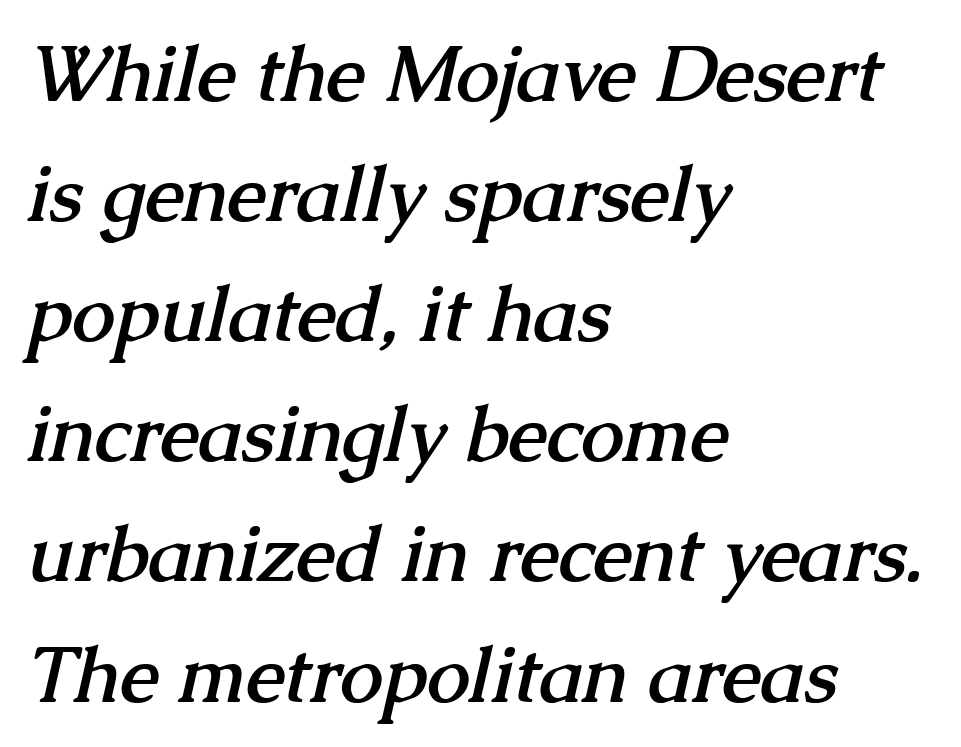
Q: Is the text bold? A: Yes.
Q: Is the typeface a serif or a sans-serif typeface? A: Serif.
Q: Is the text underlined? A: No.
Q: How is the paragraph aligned? A: Left-aligned.
Q: Is the spacing between letters normal or unusually wide? A: Normal.
Q: Is the spacing between lines tight, normal or loose? A: Normal.
Q: Width (condensed, normal, or wide)? A: Normal.
Q: Stroke contrast? A: Medium.
Q: x-height? A: Medium.
Q: Monospaced? A: No.
